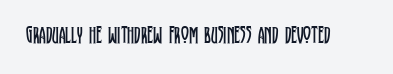
The image shows 24 px text type, upright; set normal letter spacing, not underlined.
